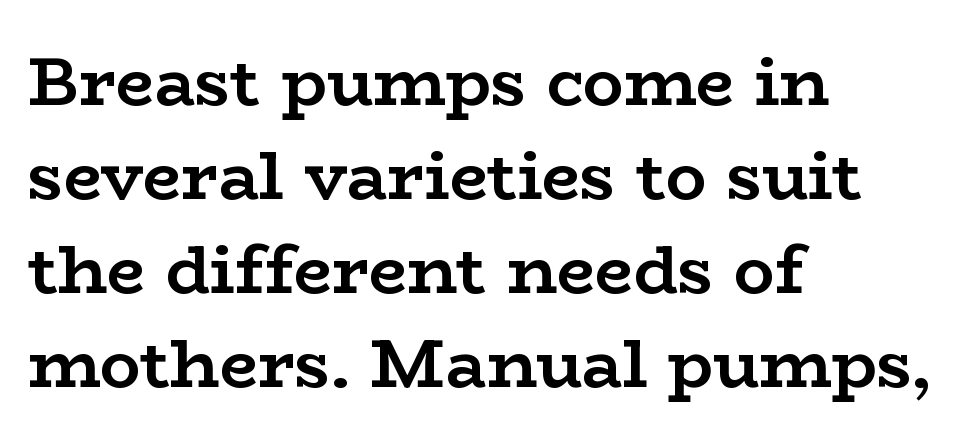
Q: Is the text bold? A: Yes.
Q: Is the text italic (slanted)? A: No, it is upright.
Q: Is the typeface a serif or a sans-serif typeface? A: Serif.
Q: Is the text underlined? A: No.
Q: How is the paragraph aligned? A: Left-aligned.
Q: Is the spacing between letters normal or unusually wide? A: Normal.
Q: Is the spacing between lines tight, normal or loose? A: Normal.
Q: Width (condensed, normal, or wide)? A: Wide.
Q: Stroke contrast? A: Low.
Q: x-height? A: Medium.
Q: Monospaced? A: No.
